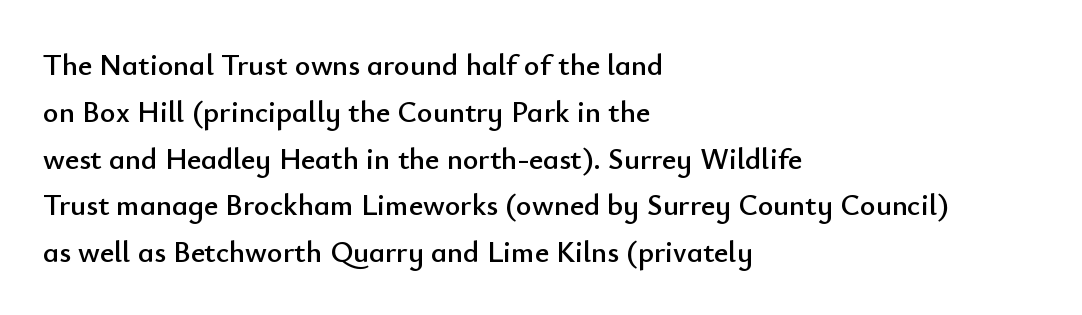
{"serif": "no", "italic": "no", "width": "normal", "stroke_contrast": "low", "x_height": "small", "monospaced": "no", "underline": "no", "align": "left", "line_spacing": "normal", "line_spacing_ratio": 1.56, "letter_spacing": "normal", "letter_spacing_em": 0.0, "glyph_px": 30}
